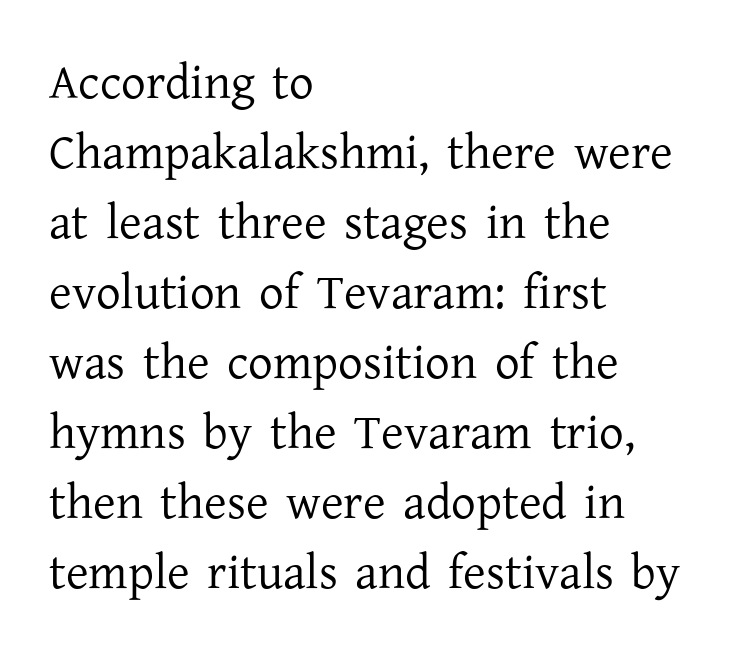
The glyphs are unaccompanied by any horizontal stroke below them. The type family on display is of the serif kind. Bold? No — there's no thickening of the strokes. Looks like regular typesetting: each glyph gets only the width it needs. The rendering anchors every line to the left-hand side. Notice how the stems are strictly vertical — no italics here.
